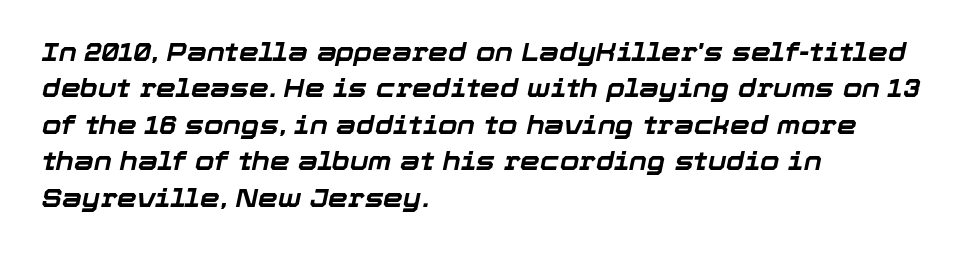
The image shows 25 px bold type, italic (leaning right); set left-aligned, normal line spacing (1.46x), normal letter spacing, not underlined.
